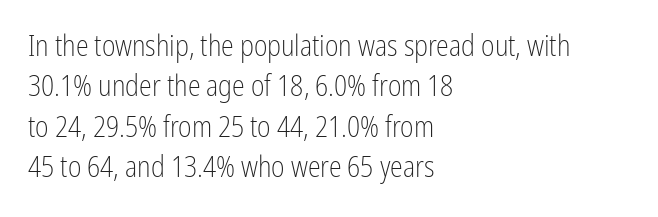
{"serif": "no", "italic": "no", "bold": "no", "weight": "light", "width": "condensed", "stroke_contrast": "low", "x_height": "medium", "monospaced": "no", "underline": "no", "align": "left", "line_spacing": "normal", "line_spacing_ratio": 1.39, "letter_spacing": "normal", "letter_spacing_em": 0.0, "glyph_px": 29}
